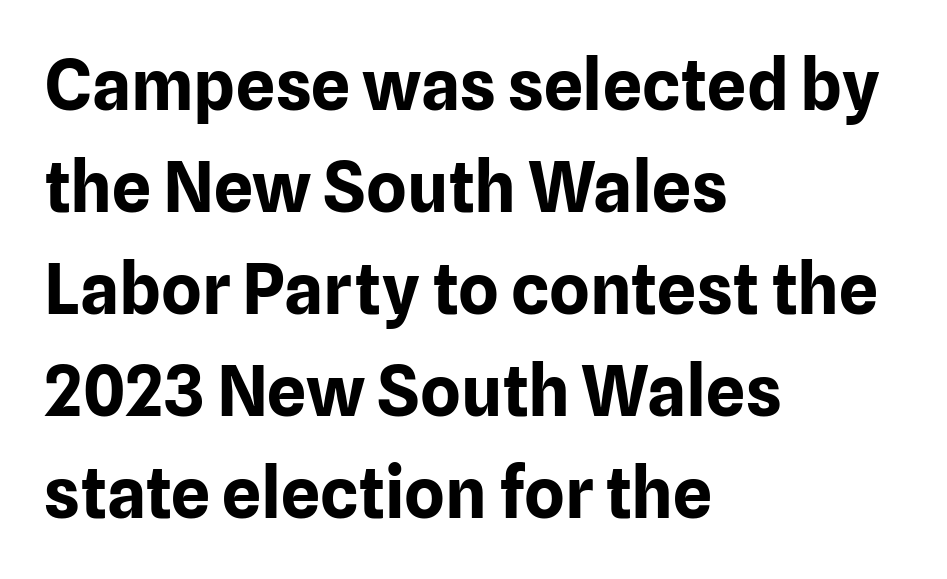
{"serif": "no", "italic": "no", "bold": "yes", "weight": "bold", "width": "normal", "stroke_contrast": "low", "x_height": "medium", "monospaced": "no", "underline": "no", "align": "left", "line_spacing": "normal", "line_spacing_ratio": 1.48, "letter_spacing": "normal", "letter_spacing_em": 0.0, "glyph_px": 69}
